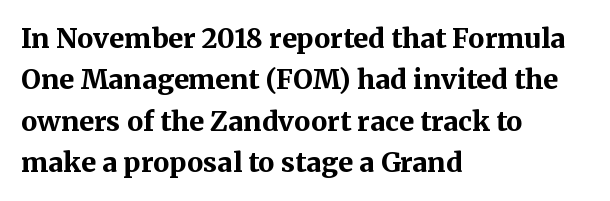
Q: Is the text bold? A: Yes.
Q: Is the text italic (slanted)? A: No, it is upright.
Q: Is the text underlined? A: No.
Q: How is the paragraph aligned? A: Left-aligned.
Q: Is the spacing between letters normal or unusually wide? A: Normal.
Q: Is the spacing between lines tight, normal or loose? A: Normal.
